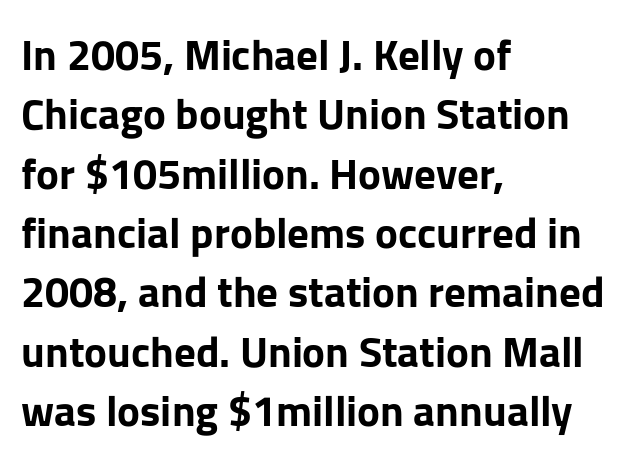
Letter spacing: default. Ascenders rise straight up at ninety degrees. Regarding leading, the lines here are spaced in the standard way. Here the designer chose a conventional face with non-uniform glyph widths. Nobody drew a line under any word here. A classic flush-left, rag-right setting is used for this passage.
